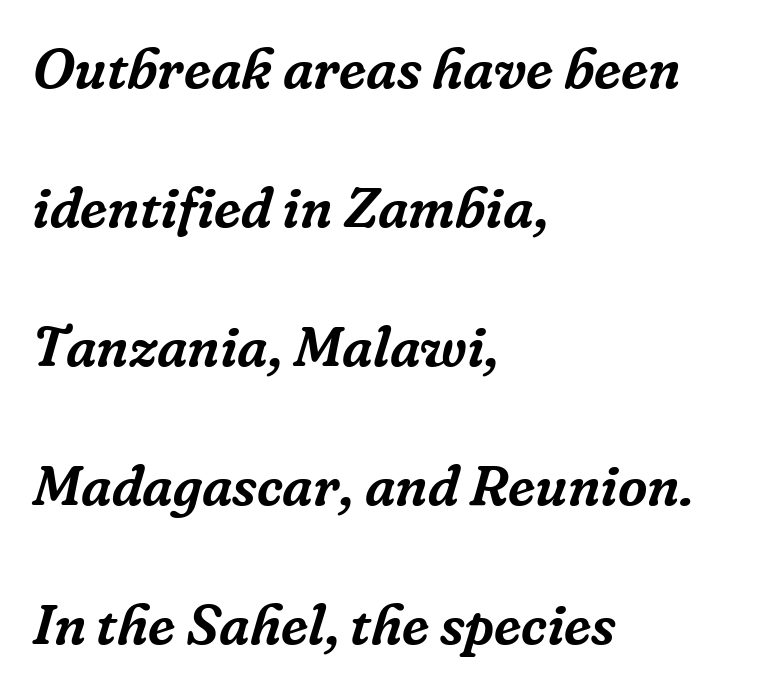
Q: Is the text italic (slanted)? A: Yes, it leans right by about 16 degrees.
Q: Is the typeface a serif or a sans-serif typeface? A: Serif.
Q: Is the text underlined? A: No.
Q: How is the paragraph aligned? A: Left-aligned.
Q: Is the spacing between letters normal or unusually wide? A: Normal.
Q: Is the spacing between lines tight, normal or loose? A: Loose.
Q: Width (condensed, normal, or wide)? A: Normal.
Q: Stroke contrast? A: Low.
Q: x-height? A: Medium.
Q: Monospaced? A: No.
